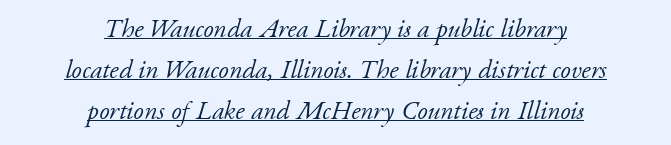
Q: Is the text bold? A: No.
Q: Is the text italic (slanted)? A: Yes, it leans right by about 17 degrees.
Q: Is the text underlined? A: Yes.
Q: How is the paragraph aligned? A: Centered.
Q: Is the spacing between letters normal or unusually wide? A: Normal.
Q: Is the spacing between lines tight, normal or loose? A: Normal.
